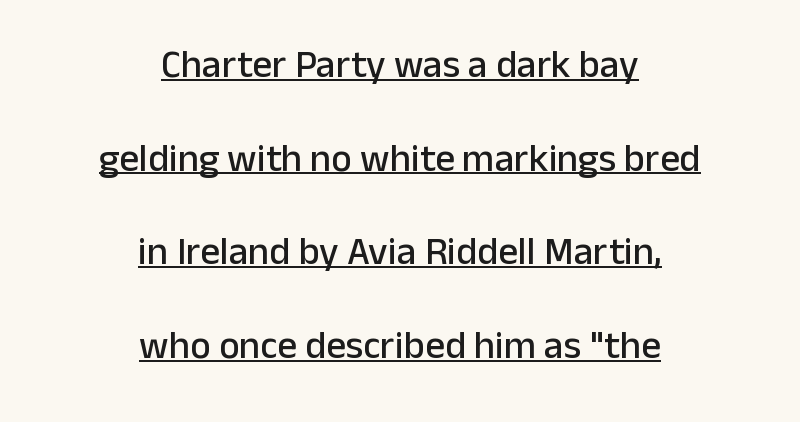
The lettering is marked with a stroke running underneath it. Interline gaps are noticeably wide in this sample. The axis of the letterforms is exactly vertical. Observe the ordinary spacing: letters are neighbours, not strangers. Alignment: centered.
